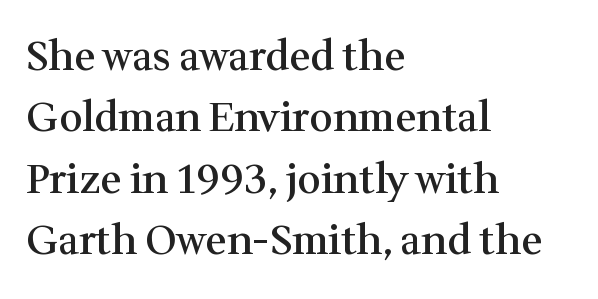
The lines are quadded left. A roman cut, with each character standing at attention. The characters look somewhat weighty, a semibold short of true bold. Horizontal bands of white between lines are of average thickness.
